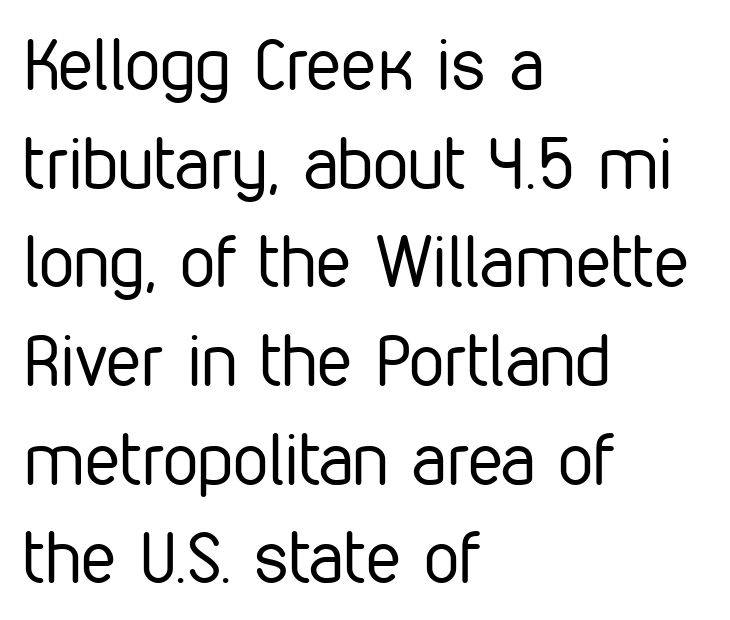
Q: Is the text bold? A: No.
Q: Is the text italic (slanted)? A: No, it is upright.
Q: Is the typeface a serif or a sans-serif typeface? A: Sans-serif.
Q: Is the text underlined? A: No.
Q: How is the paragraph aligned? A: Left-aligned.
Q: Is the spacing between letters normal or unusually wide? A: Normal.
Q: Is the spacing between lines tight, normal or loose? A: Normal.
Q: Width (condensed, normal, or wide)? A: Condensed.
Q: Stroke contrast? A: Low.
Q: x-height? A: Medium.
Q: Monospaced? A: No.
